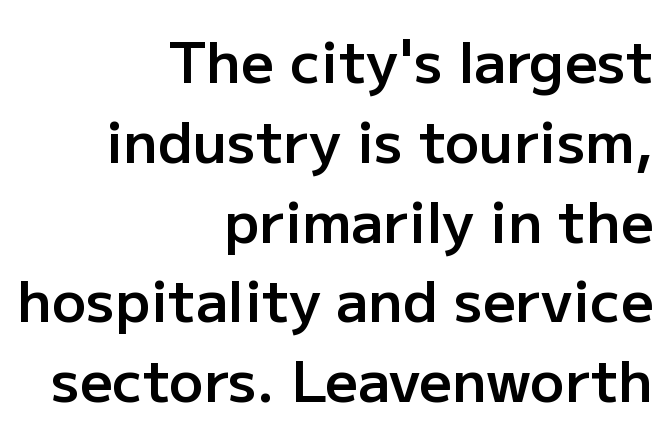
{"serif": "no", "italic": "no", "bold": "semi", "weight": "semibold", "width": "normal", "stroke_contrast": "low", "x_height": "medium", "monospaced": "no", "underline": "no", "align": "right", "line_spacing": "normal", "line_spacing_ratio": 1.4, "letter_spacing": "normal", "letter_spacing_em": 0.0, "glyph_px": 57}
